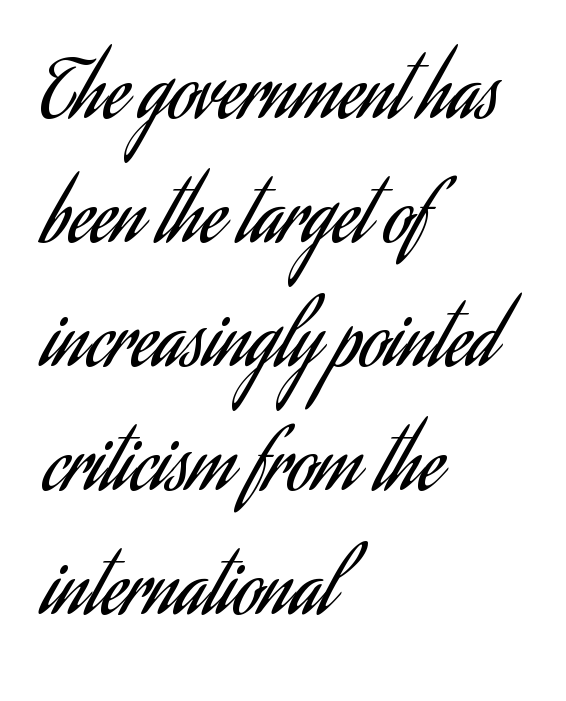
{"serif": "no", "bold": "no", "weight": "regular", "width": "condensed", "stroke_contrast": "low", "x_height": "small", "monospaced": "no", "underline": "no", "align": "left", "line_spacing": "normal", "line_spacing_ratio": 1.59, "letter_spacing": "normal", "letter_spacing_em": 0.0, "glyph_px": 78}
